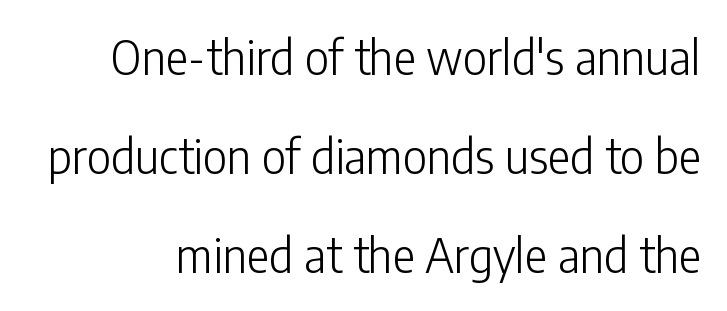
Q: Is the text bold? A: No.
Q: Is the text italic (slanted)? A: No, it is upright.
Q: Is the typeface a serif or a sans-serif typeface? A: Sans-serif.
Q: Is the text underlined? A: No.
Q: Is the spacing between letters normal or unusually wide? A: Normal.
Q: Is the spacing between lines tight, normal or loose? A: Loose.
Q: Width (condensed, normal, or wide)? A: Condensed.
Q: Stroke contrast? A: Low.
Q: x-height? A: Medium.
Q: Monospaced? A: No.
